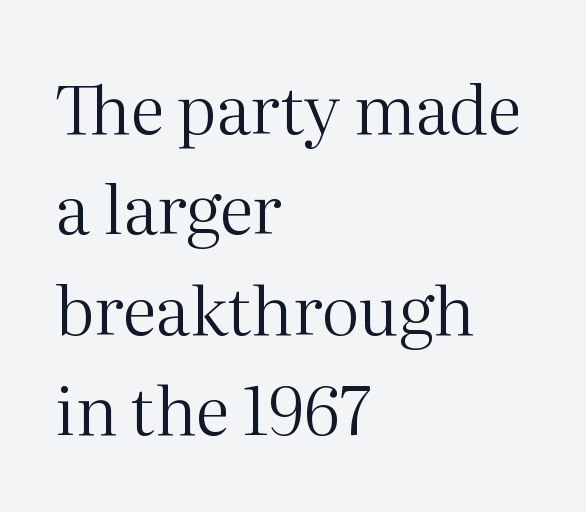
{"serif": "yes", "italic": "no", "bold": "no", "weight": "regular", "width": "normal", "stroke_contrast": "medium", "x_height": "medium", "monospaced": "no", "underline": "no", "align": "left", "line_spacing": "normal", "line_spacing_ratio": 1.5, "letter_spacing": "normal", "letter_spacing_em": 0.0, "glyph_px": 67}
